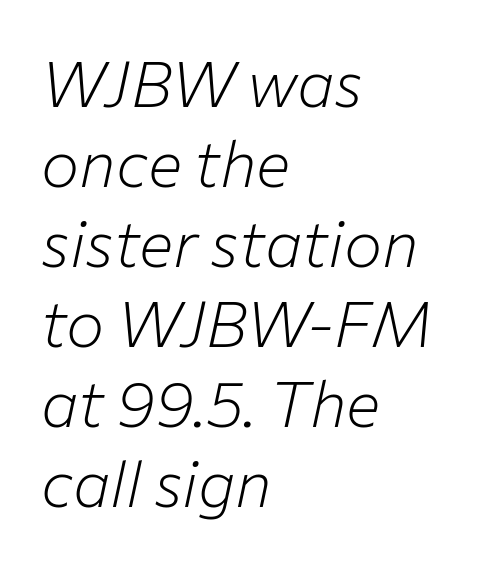
Think of a printed novel: that variable character pitch is what you see here. Counters stay open thanks to moderate or lighter strokes. Left-aligned paragraph, ragged on the right. Italic? Definitely — the glyphs are oblique. Descenders are the only things crossing below the line. Nobody touched the tracking dial on this one.
